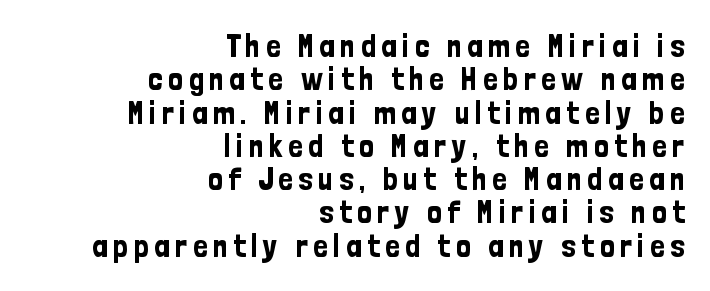
Anything drawn beneath the words? Only blank space. Note the varied advance widths — an 'i' is clearly narrower than an 'm'. Type style note: lacks serifs. Line ends are locked; line starts wander. Style check: upright.
